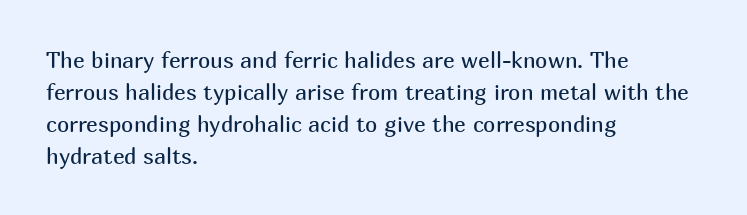
The image shows 22 px text type, upright; set left-aligned, normal line spacing (1.45x), normal letter spacing, not underlined.
